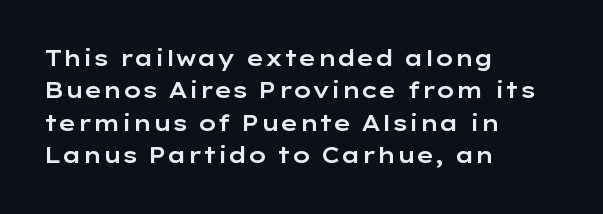
Q: Is the text italic (slanted)? A: No, it is upright.
Q: Is the text underlined? A: No.
Q: How is the paragraph aligned? A: Left-aligned.
Q: Is the spacing between letters normal or unusually wide? A: Normal.
Q: Is the spacing between lines tight, normal or loose? A: Normal.
